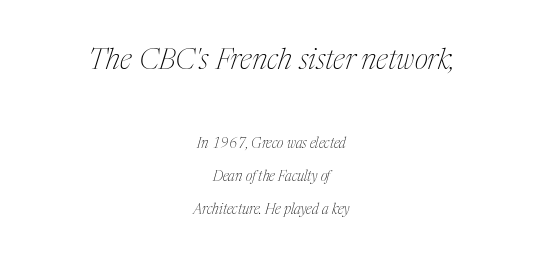
The image shows 29 px thin, condensed serif type, italic (leaning right); set centered, loose line spacing (2.34x), normal letter spacing, not underlined; the first (top) block is 2.07x larger; medium stroke contrast and a medium x-height.
